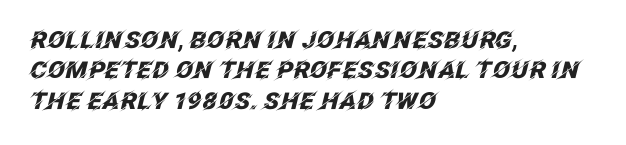
Q: Is the text bold? A: Yes.
Q: Is the text italic (slanted)? A: Yes, it leans right by about 12 degrees.
Q: Is the text underlined? A: No.
Q: How is the paragraph aligned? A: Left-aligned.
Q: Is the spacing between letters normal or unusually wide? A: Normal.
Q: Is the spacing between lines tight, normal or loose? A: Normal.
